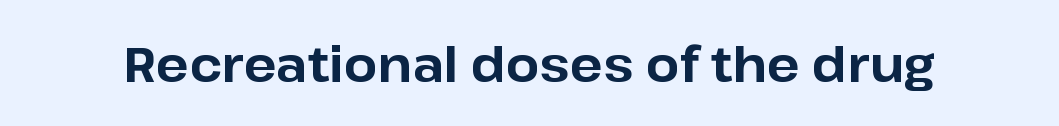
{"serif": "no", "italic": "no", "bold": "yes", "weight": "bold", "width": "normal", "stroke_contrast": "low", "x_height": "medium", "monospaced": "no", "underline": "no", "letter_spacing": "normal", "letter_spacing_em": 0.0, "glyph_px": 48}
